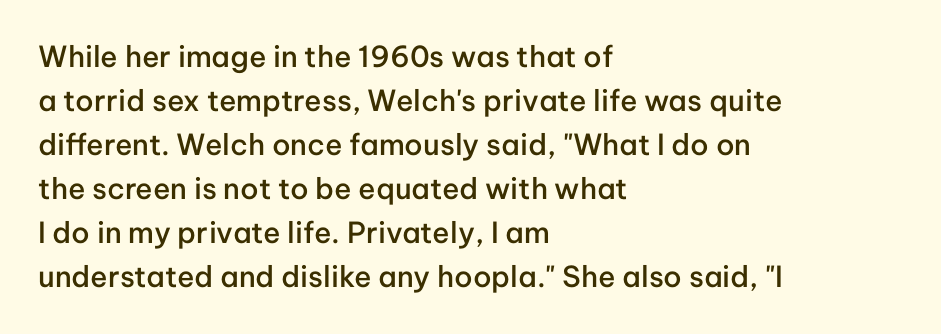
Q: Is the text bold? A: Semi-bold.
Q: Is the text italic (slanted)? A: No, it is upright.
Q: Is the typeface a serif or a sans-serif typeface? A: Sans-serif.
Q: Is the text underlined? A: No.
Q: How is the paragraph aligned? A: Left-aligned.
Q: Is the spacing between letters normal or unusually wide? A: Normal.
Q: Is the spacing between lines tight, normal or loose? A: Normal.
Q: Width (condensed, normal, or wide)? A: Normal.
Q: Stroke contrast? A: Low.
Q: x-height? A: Medium.
Q: Monospaced? A: No.
